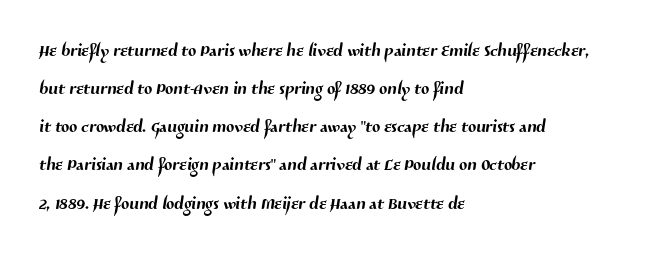
The image shows 24 px text type; set left-aligned, normal line spacing (1.59x), normal letter spacing, not underlined.
